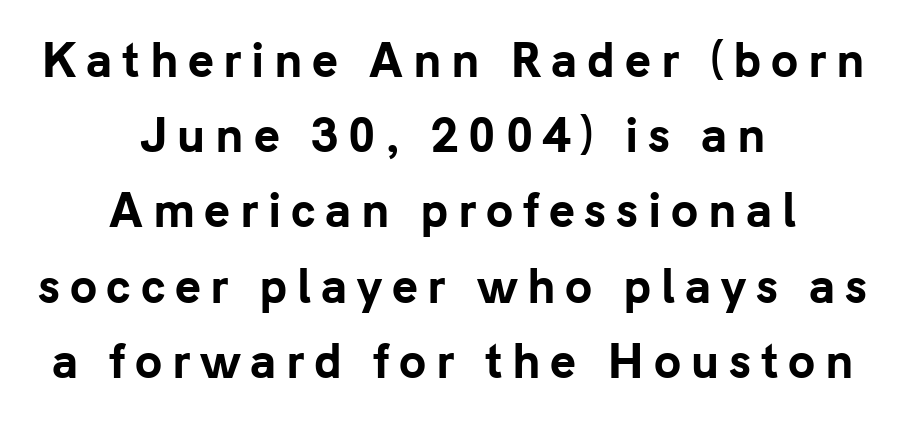
{"serif": "no", "italic": "no", "bold": "yes", "weight": "bold", "width": "normal", "stroke_contrast": "low", "x_height": "medium", "monospaced": "no", "underline": "no", "align": "center", "line_spacing_ratio": 1.71, "letter_spacing": "wide", "letter_spacing_em": 0.22, "glyph_px": 44}
